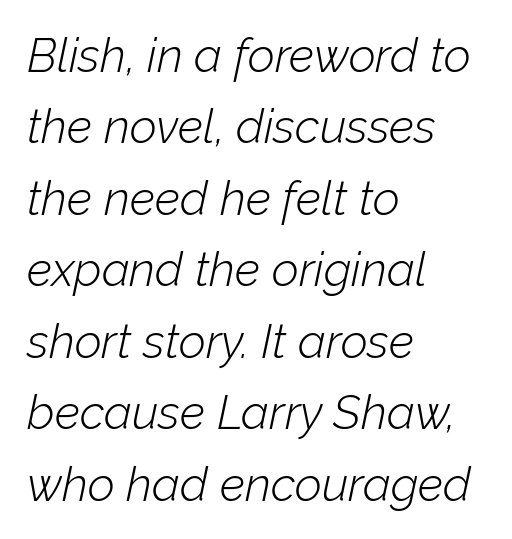
Q: Is the text bold? A: No.
Q: Is the text italic (slanted)? A: Yes, it leans right by about 12 degrees.
Q: Is the text underlined? A: No.
Q: How is the paragraph aligned? A: Left-aligned.
Q: Is the spacing between letters normal or unusually wide? A: Normal.
Q: Is the spacing between lines tight, normal or loose? A: Normal.
Q: Width (condensed, normal, or wide)? A: Normal.
Q: Stroke contrast? A: Low.
Q: x-height? A: Medium.
Q: Monospaced? A: No.
